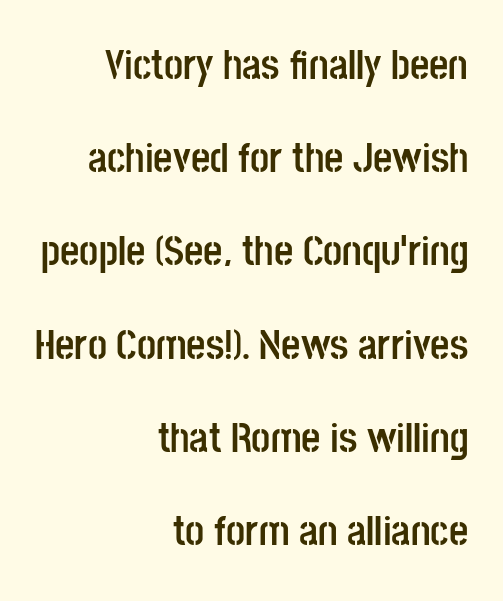
The image shows 42 px semibold, condensed sans-serif type, upright; set right-aligned, loose line spacing (2.22x), normal letter spacing, not underlined; low stroke contrast and a large x-height.
